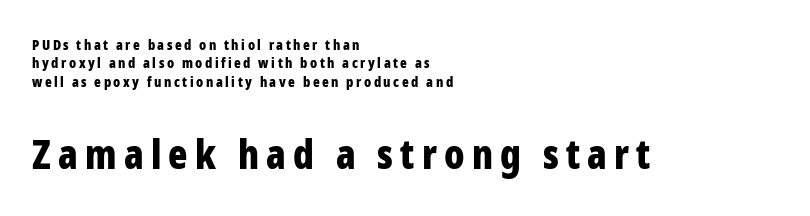
Q: Is the text bold? A: Yes.
Q: Is the text italic (slanted)? A: No, it is upright.
Q: Is the typeface a serif or a sans-serif typeface? A: Sans-serif.
Q: Is the text underlined? A: No.
Q: How is the paragraph aligned? A: Left-aligned.
Q: Is the spacing between lines tight, normal or loose? A: Normal.
Q: Which block of text is set in a larger size, the first (top) or the second (bottom)? A: The second (bottom) one.
Q: Width (condensed, normal, or wide)? A: Condensed.
Q: Stroke contrast? A: Low.
Q: x-height? A: Medium.
Q: Monospaced? A: No.
